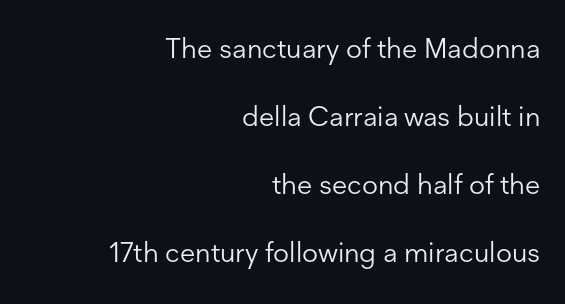
Is the stroke heavy? The answer is a plain regular-or-lighter. The baseline area is clear. A sans-serif font was chosen for this passage. The setting favours the right margin, as signatures and pull-quotes sometimes do. Rows of type keep a wide berth in the vertical direction.
